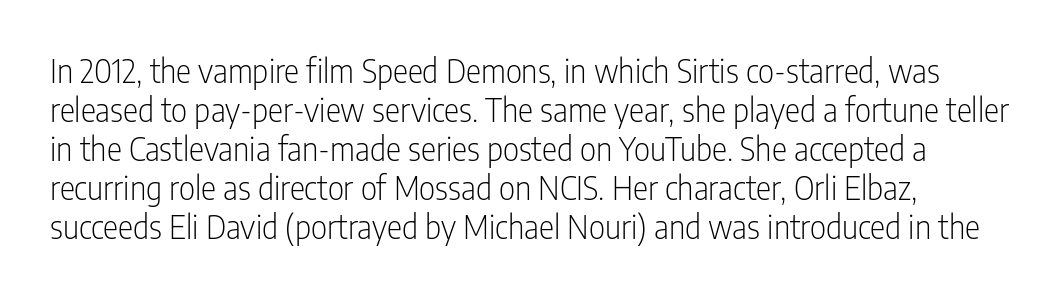
Q: Is the text bold? A: No.
Q: Is the text italic (slanted)? A: No, it is upright.
Q: Is the typeface a serif or a sans-serif typeface? A: Sans-serif.
Q: Is the text underlined? A: No.
Q: Is the spacing between letters normal or unusually wide? A: Normal.
Q: Width (condensed, normal, or wide)? A: Condensed.
Q: Stroke contrast? A: Low.
Q: x-height? A: Medium.
Q: Monospaced? A: No.
